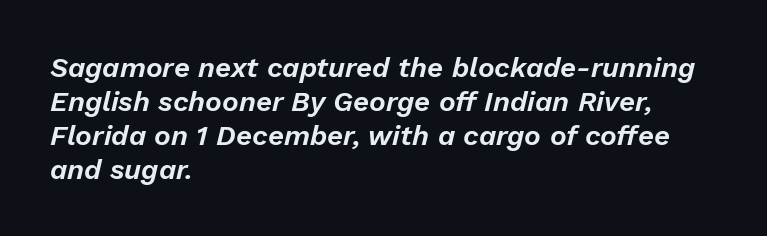
The image shows 28 px text type, italic (leaning right); set left-aligned, line spacing 1.21x, normal letter spacing, not underlined; low stroke contrast and a medium x-height.
